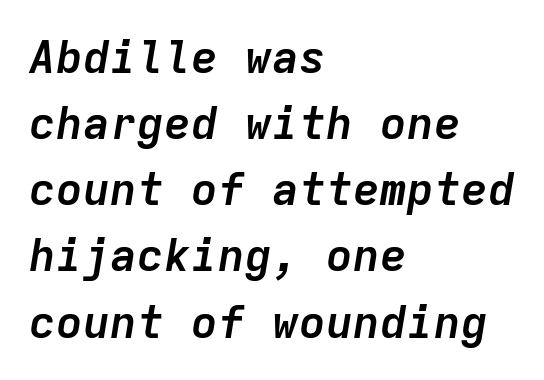
Q: Is the text bold? A: Yes.
Q: Is the text italic (slanted)? A: Yes, it leans right by about 9 degrees.
Q: Is the text underlined? A: No.
Q: How is the paragraph aligned? A: Left-aligned.
Q: Is the spacing between letters normal or unusually wide? A: Normal.
Q: Is the spacing between lines tight, normal or loose? A: Normal.
Q: Width (condensed, normal, or wide)? A: Normal.
Q: Stroke contrast? A: Low.
Q: x-height? A: Medium.
Q: Monospaced? A: Yes.
